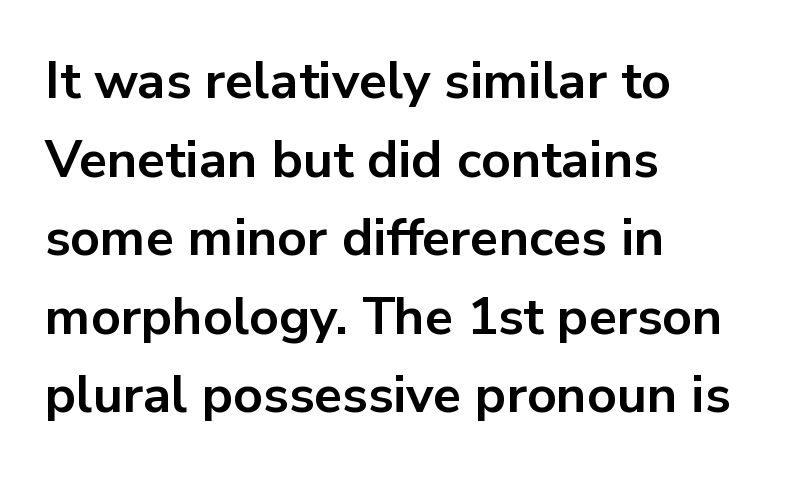
This sample keeps an unexceptional amount of space between lines. Teacher's note: observe the even left margin — that is flush-left alignment. These lines carry a lot of weight — the face is fully bold. Is this a sans? Yes — the strokes have no serifs. Quick note: underline off. What stands out about the letter spacing? Nothing — it is the standard amount.
